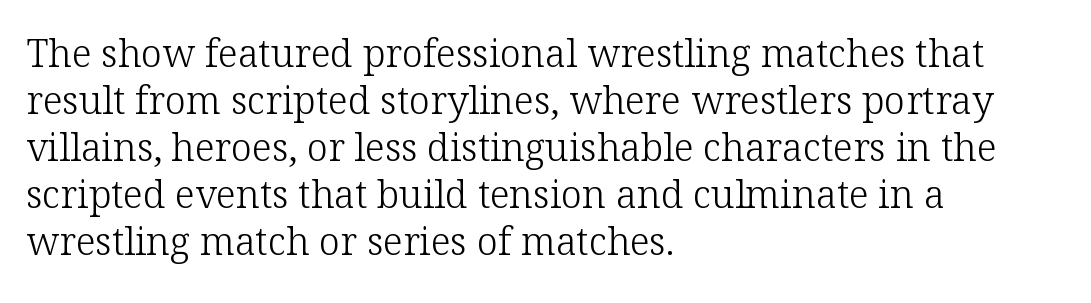
Q: Is the text bold? A: No.
Q: Is the text italic (slanted)? A: No, it is upright.
Q: Is the typeface a serif or a sans-serif typeface? A: Serif.
Q: Is the text underlined? A: No.
Q: How is the paragraph aligned? A: Left-aligned.
Q: Is the spacing between letters normal or unusually wide? A: Normal.
Q: Width (condensed, normal, or wide)? A: Normal.
Q: Stroke contrast? A: Low.
Q: x-height? A: Medium.
Q: Monospaced? A: No.
